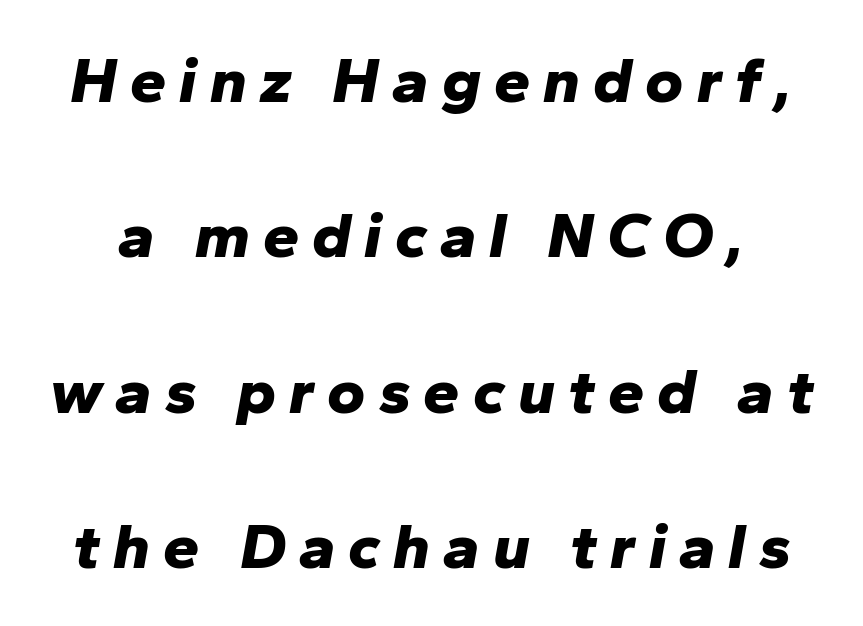
Spacing verdict: proportional, widths tailored to each character. The font's italic variant was chosen for this text. The letterforms stand isolated, each surrounded by extra space. If you measured baseline to baseline, you'd find a long distance. Glance below the letters and you will spot only blank space. A dark, heavy texture on the line: the type is bold.
